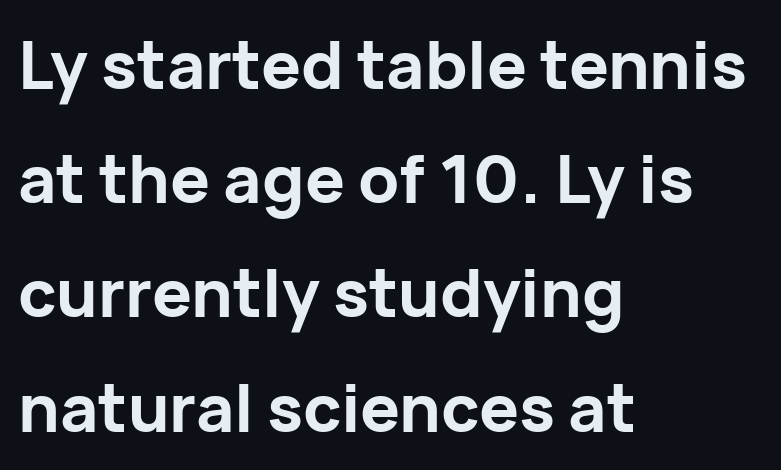
{"serif": "no", "italic": "no", "bold": "yes", "weight": "bold", "width": "normal", "stroke_contrast": "low", "x_height": "medium", "monospaced": "no", "underline": "no", "align": "left", "line_spacing_ratio": 1.73, "letter_spacing": "normal", "letter_spacing_em": 0.0, "glyph_px": 66}
